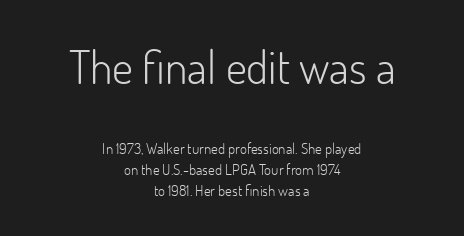
Note the varied advance widths — an 'i' is clearly narrower than an 'm'. Regarding serifs, this sample does without them. These lines sit exactly where default settings would place them. Block one is the big one; block two sits smaller underneath. Honestly, there is no underline to notice here at all. The line texture is even and compact thanks to regular tracking.
